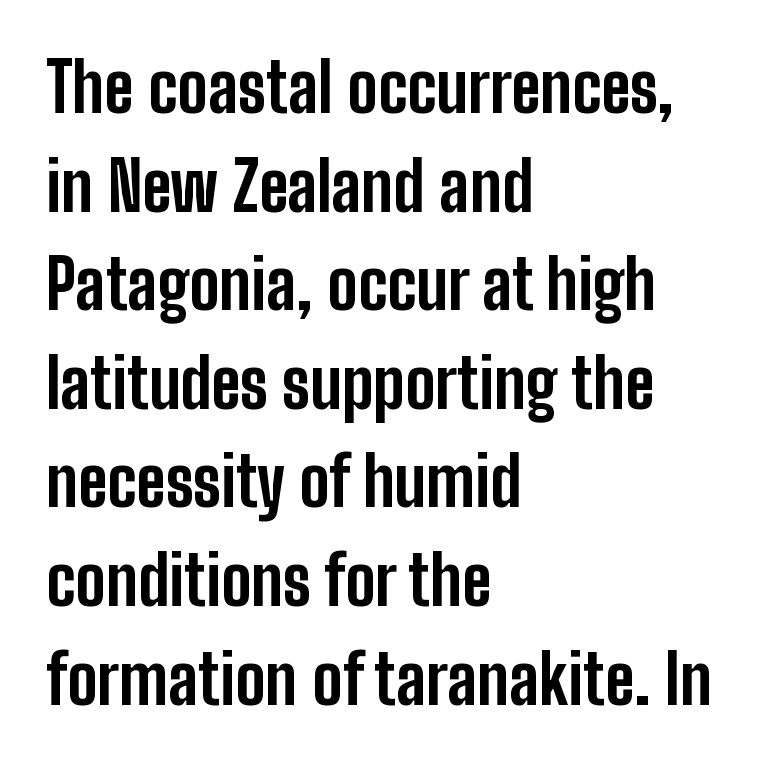
The image shows 68 px bold, condensed sans-serif type, upright; set left-aligned, normal line spacing (1.45x), normal letter spacing, not underlined; low stroke contrast and a medium x-height.
